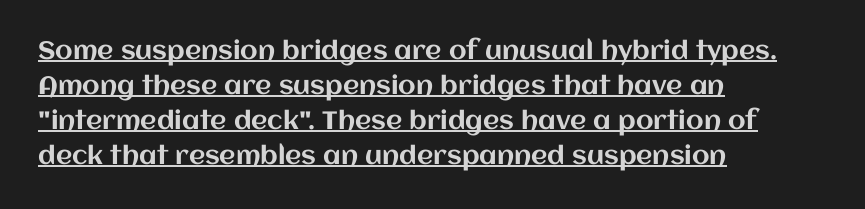
{"italic": "no", "underline": "yes", "align": "left", "line_spacing": "normal", "line_spacing_ratio": 1.4, "letter_spacing": "normal", "letter_spacing_em": 0.0, "glyph_px": 25}
